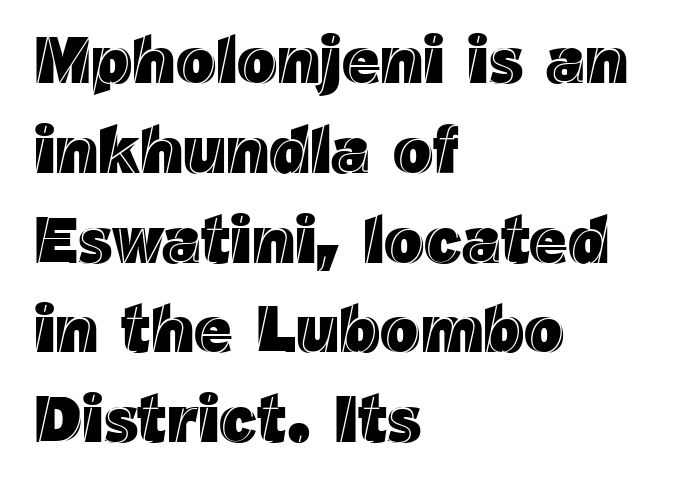
A typesetter would call this leading conventional body-copy spacing. Is the block centered? No — it sits flush against the left margin. Descender tails drop into unmarked territory. Is there any slant? The stems are plumb. Does extra space separate the letters? No, they use regular spacing. Each letter keeps its own natural width here, so spacing adapts to shape.
